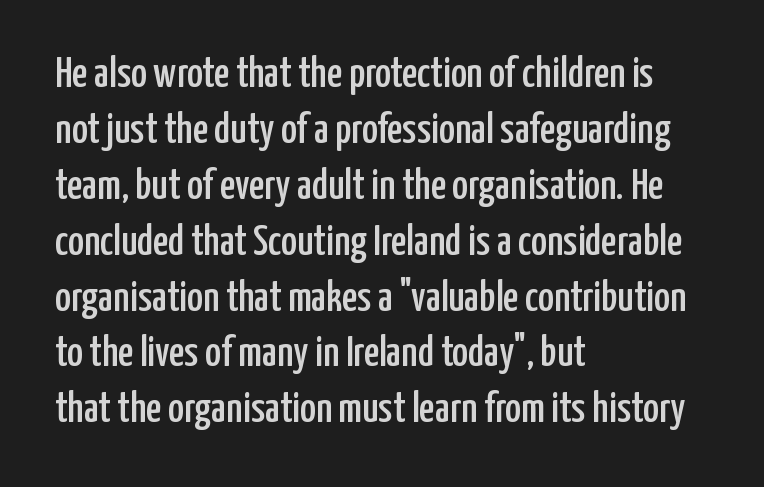
Q: Is the text italic (slanted)? A: No, it is upright.
Q: Is the typeface a serif or a sans-serif typeface? A: Sans-serif.
Q: Is the text underlined? A: No.
Q: How is the paragraph aligned? A: Left-aligned.
Q: Is the spacing between letters normal or unusually wide? A: Normal.
Q: Is the spacing between lines tight, normal or loose? A: Normal.
Q: Width (condensed, normal, or wide)? A: Condensed.
Q: Stroke contrast? A: Low.
Q: x-height? A: Medium.
Q: Monospaced? A: No.
